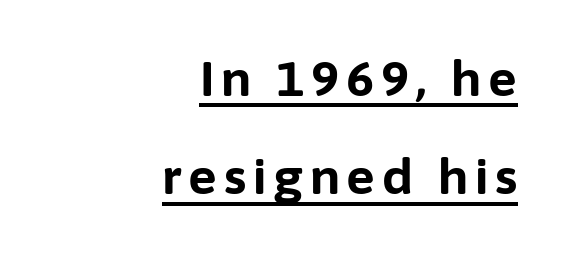
{"serif": "no", "italic": "no", "bold": "yes", "weight": "bold", "width": "normal", "stroke_contrast": "low", "x_height": "medium", "monospaced": "no", "underline": "yes", "align": "right", "line_spacing": "loose", "line_spacing_ratio": 2.05, "glyph_px": 48}
